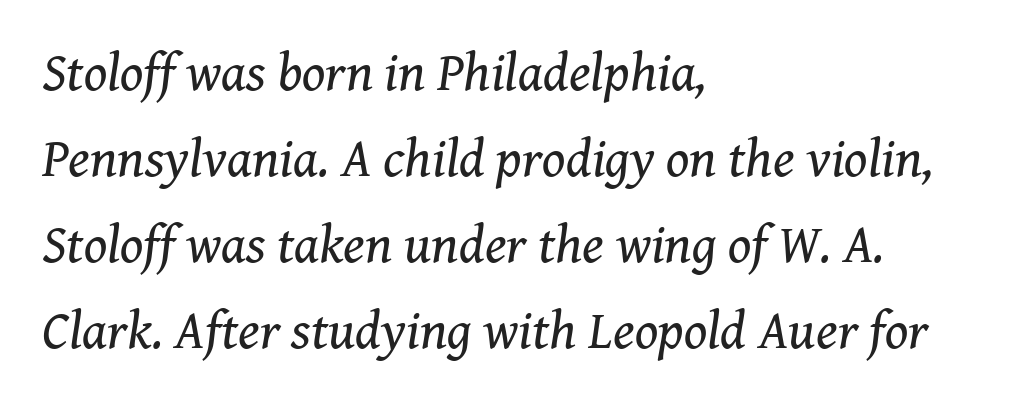
{"serif": "yes", "italic": "yes", "lean": "right", "slant_degrees": 8, "bold": "no", "weight": "regular", "width": "normal", "stroke_contrast": "medium", "x_height": "medium", "monospaced": "no", "underline": "no", "align": "left", "line_spacing": "normal", "line_spacing_ratio": 1.59, "letter_spacing": "normal", "letter_spacing_em": 0.0, "glyph_px": 54}
